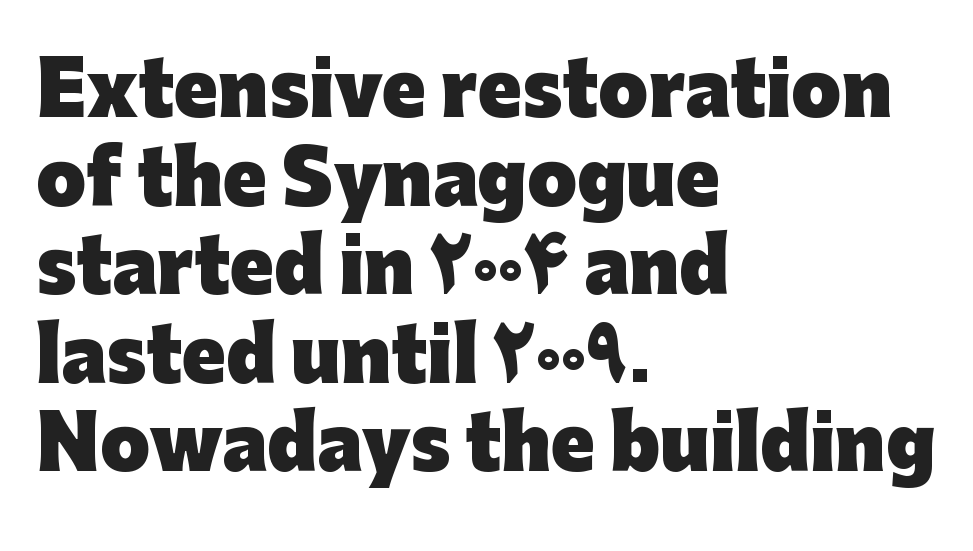
{"serif": "no", "italic": "no", "bold": "yes", "weight": "heavy", "width": "normal", "stroke_contrast": "low", "x_height": "medium", "monospaced": "no", "underline": "no", "align": "left", "line_spacing_ratio": 1.23, "letter_spacing": "normal", "letter_spacing_em": 0.0, "glyph_px": 72}
